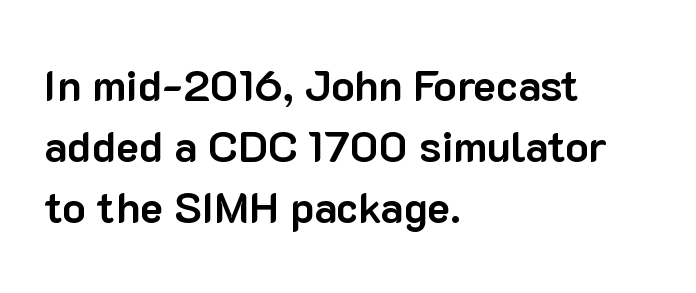
Looks like regular typesetting: each glyph gets only the width it needs. Summary of weight: heavy, a full bold. Each line starts at the same left margin while the right side varies. How would I describe the line gaps? Plain and ordinary.
